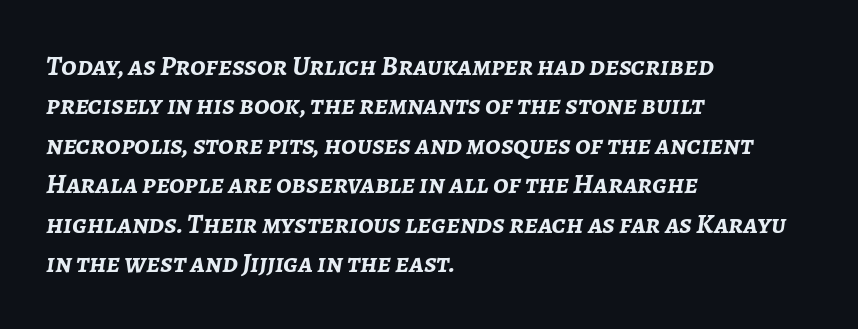
{"italic": "yes", "lean": "right", "slant_degrees": 7, "bold": "yes", "weight": "semibold", "width": "normal", "stroke_contrast": "low", "x_height": "medium", "monospaced": "no", "underline": "no", "align": "left", "line_spacing": "normal", "line_spacing_ratio": 1.41, "letter_spacing": "normal", "letter_spacing_em": 0.0, "glyph_px": 28}
